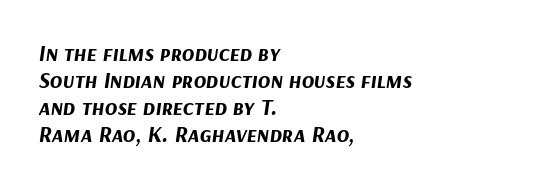
Notice how the passage keeps a crisp vertical edge on the left only. The specimen omits any rule beneath the text block's lines. These lines keep a tight, regular rhythm from letter to letter. Quick note: italic. Students, this is bold: see how much ink each stroke carries.
